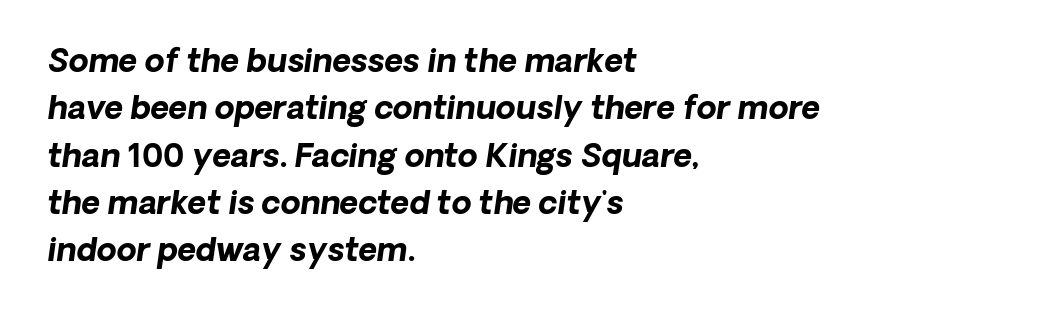
Q: Is the text bold? A: Yes.
Q: Is the text italic (slanted)? A: Yes, it leans right by about 8 degrees.
Q: Is the text underlined? A: No.
Q: How is the paragraph aligned? A: Left-aligned.
Q: Is the spacing between letters normal or unusually wide? A: Normal.
Q: Is the spacing between lines tight, normal or loose? A: Normal.
Q: Width (condensed, normal, or wide)? A: Normal.
Q: Stroke contrast? A: Low.
Q: x-height? A: Medium.
Q: Monospaced? A: No.
